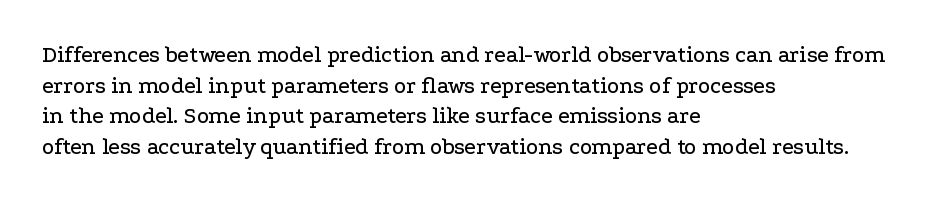
A typesetter would call this leading conventional body-copy spacing. No italicization has been applied; the sample stays upright. Tracking value appears to be zero — textbook default spacing. Short and long lines alike share a common starting point at left. Decoration check: the copy has no underline.
